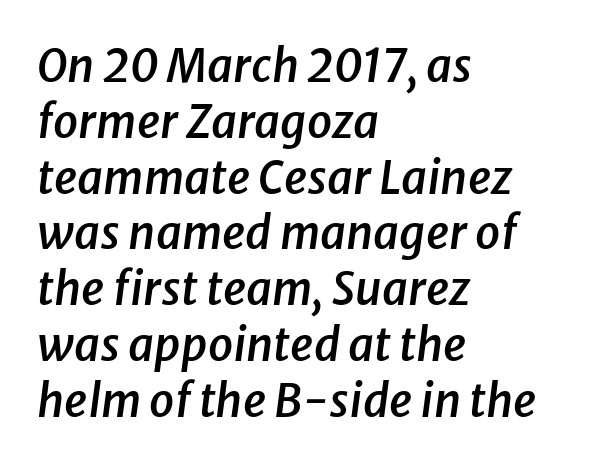
Q: Is the text bold? A: Semi-bold.
Q: Is the text italic (slanted)? A: Yes, it leans right by about 8 degrees.
Q: Is the text underlined? A: No.
Q: How is the paragraph aligned? A: Left-aligned.
Q: Is the spacing between letters normal or unusually wide? A: Normal.
Q: Width (condensed, normal, or wide)? A: Normal.
Q: Stroke contrast? A: Low.
Q: x-height? A: Medium.
Q: Monospaced? A: No.
